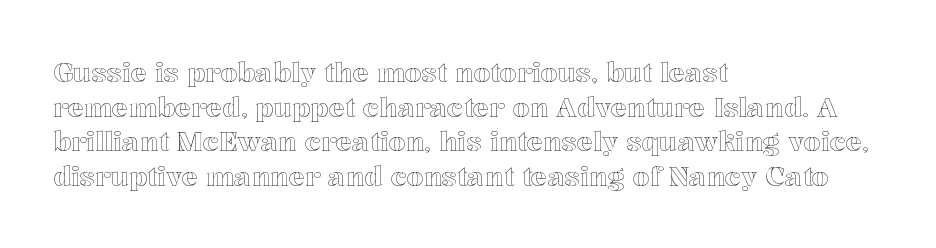
The image shows 27 px text type, upright; set left-aligned, normal line spacing (1.28x), normal letter spacing, not underlined.
